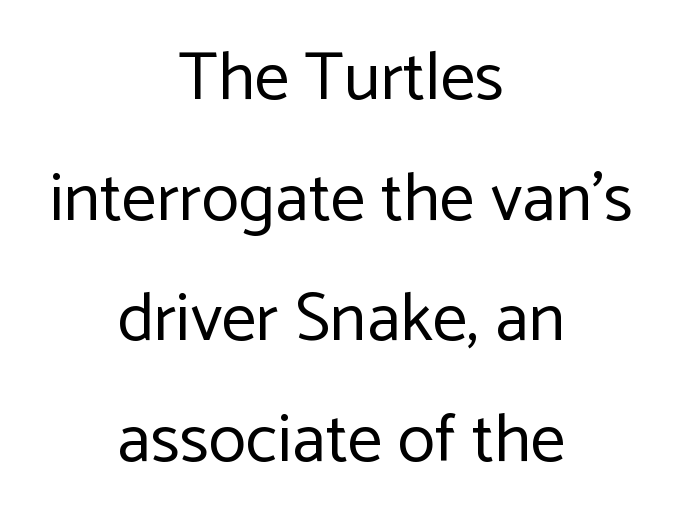
The image shows 69 px regular-weight sans-serif type, upright; set centered, line spacing 1.75x, normal letter spacing, not underlined; low stroke contrast and a medium x-height.
